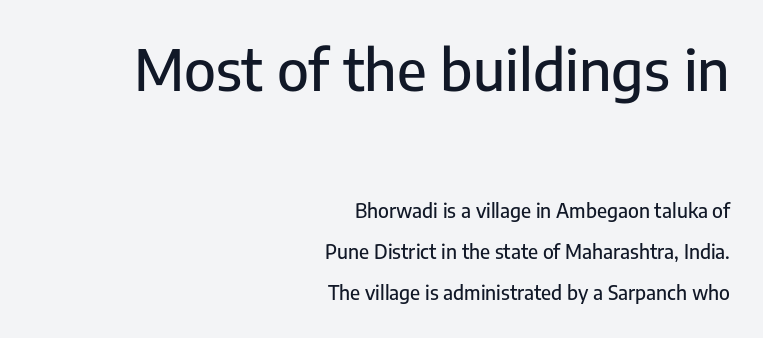
A student would call this right alignment; a typographer would say flush right, rag left. A great deal of white space separates one row of letters from the next. Compared with typical body copy, the letter spacing here is the same. Size contrast runs from large at the top to small at the bottom. The letters stand upright; this is a roman face. Unlike a traditional serif, this face leaves its strokes unadorned.
